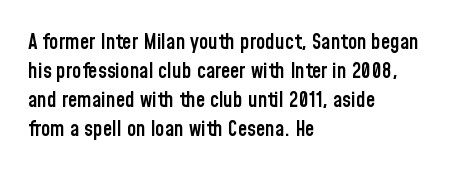
{"italic": "no", "bold": "semi", "underline": "no", "align": "left", "line_spacing": "normal", "line_spacing_ratio": 1.38, "letter_spacing": "normal", "letter_spacing_em": 0.0, "glyph_px": 21}
